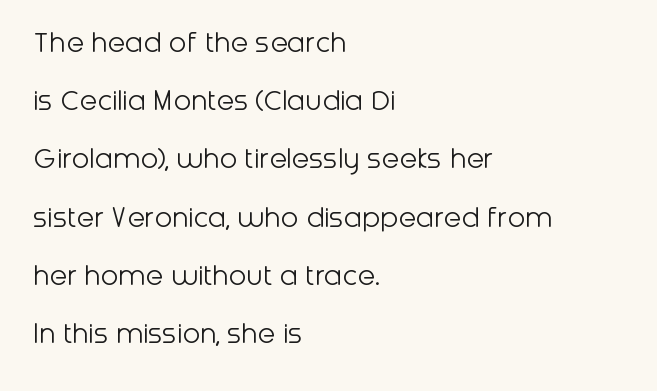
Q: Is the text bold? A: No.
Q: Is the text italic (slanted)? A: No, it is upright.
Q: Is the typeface a serif or a sans-serif typeface? A: Sans-serif.
Q: Is the text underlined? A: No.
Q: How is the paragraph aligned? A: Left-aligned.
Q: Is the spacing between letters normal or unusually wide? A: Normal.
Q: Width (condensed, normal, or wide)? A: Normal.
Q: Stroke contrast? A: Low.
Q: x-height? A: Medium.
Q: Monospaced? A: No.
